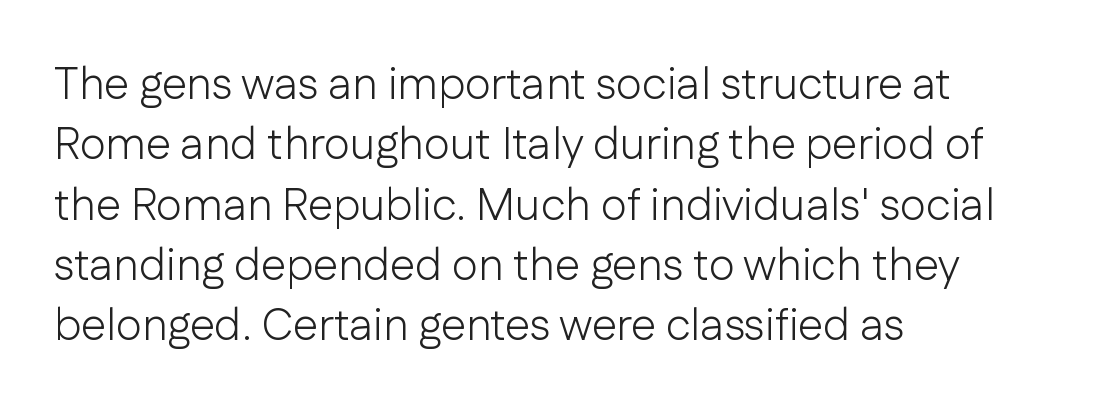
{"serif": "no", "italic": "no", "bold": "no", "weight": "light", "width": "normal", "stroke_contrast": "low", "x_height": "medium", "monospaced": "no", "underline": "no", "align": "left", "line_spacing": "normal", "line_spacing_ratio": 1.34, "letter_spacing": "normal", "letter_spacing_em": 0.0, "glyph_px": 45}
